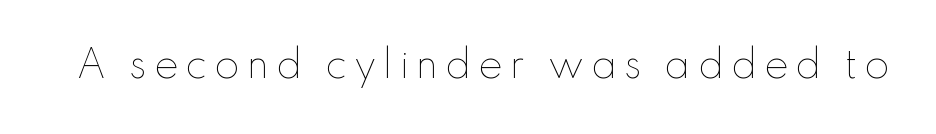
{"italic": "no", "bold": "no", "weight": "thin", "width": "normal", "stroke_contrast": "low", "x_height": "small", "monospaced": "no", "underline": "no", "glyph_px": 37}
